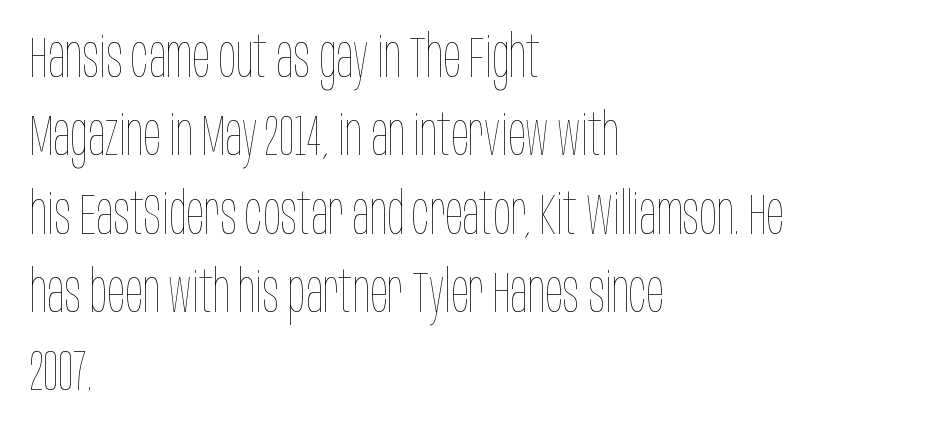
{"italic": "no", "bold": "no", "weight": "thin", "width": "condensed", "stroke_contrast": "low", "x_height": "large", "monospaced": "no", "underline": "no", "align": "left", "line_spacing": "normal", "line_spacing_ratio": 1.35, "letter_spacing": "normal", "letter_spacing_em": 0.0, "glyph_px": 58}
